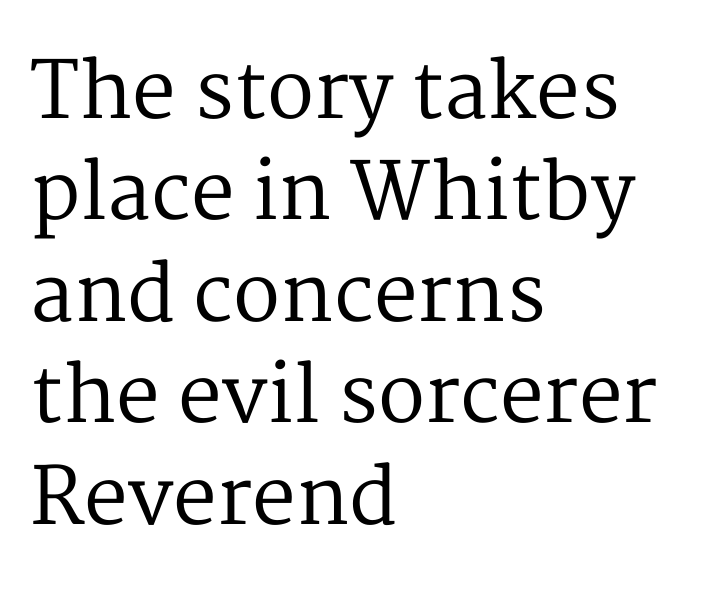
Q: Is the text bold? A: No.
Q: Is the text italic (slanted)? A: No, it is upright.
Q: Is the typeface a serif or a sans-serif typeface? A: Serif.
Q: Is the text underlined? A: No.
Q: How is the paragraph aligned? A: Left-aligned.
Q: Is the spacing between letters normal or unusually wide? A: Normal.
Q: Is the spacing between lines tight, normal or loose? A: Normal.
Q: Width (condensed, normal, or wide)? A: Normal.
Q: Stroke contrast? A: Medium.
Q: x-height? A: Medium.
Q: Monospaced? A: No.
